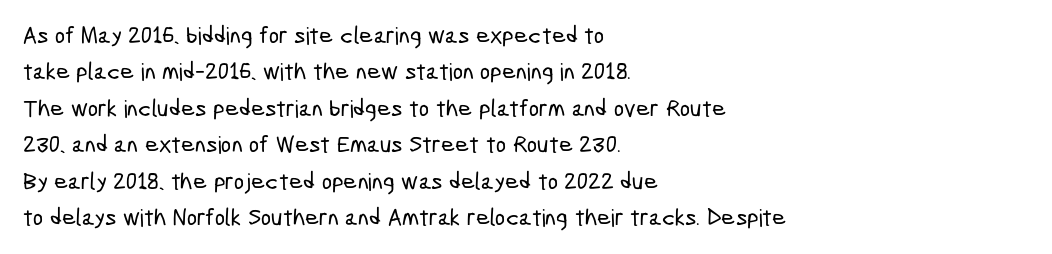
The image shows 24 px text type; set left-aligned, normal line spacing (1.52x), normal letter spacing, not underlined.
